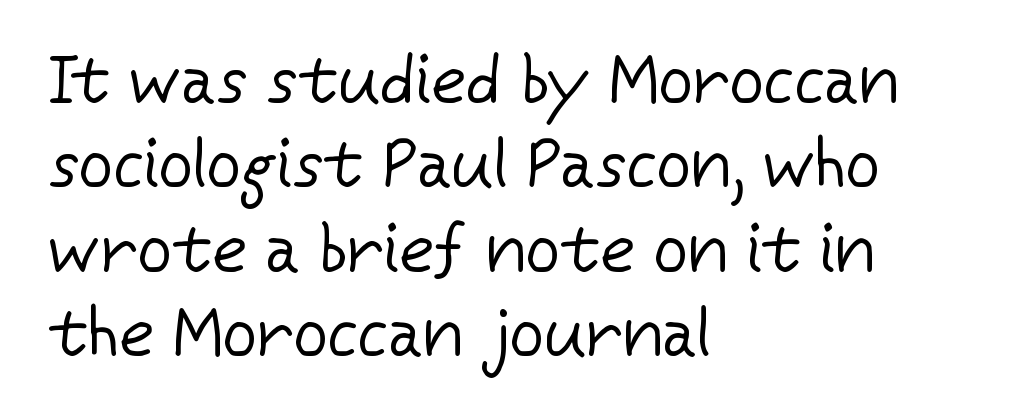
This reads as an unemphasized weight, regular at the heaviest. The type sits square on the baseline with zero lean. Check where the strokes stop: nothing finishes them off — pure sans. No word sits above an underline. Looks like regular typesetting: each glyph gets only the width it needs. The compositor pushed each line to the left boundary.
